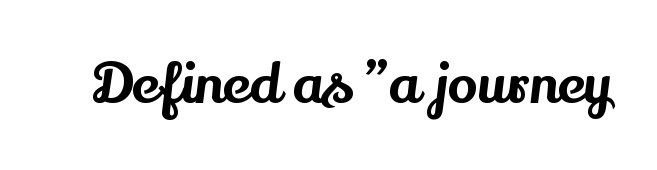
The image shows 56 px serif type; set normal letter spacing, not underlined; medium stroke contrast and a small x-height.
